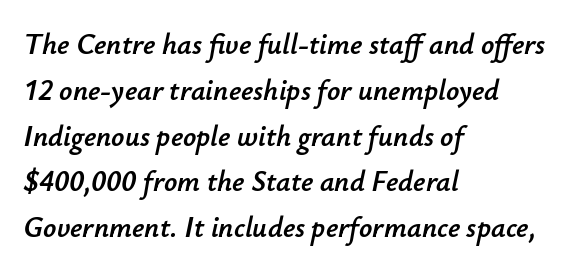
The font's italic variant was chosen for this text. Regular leading. The text block is weighted toward the left margin, trailing off unevenly rightward. Does extra space separate the letters? No, they use regular spacing. Character widths vary here, with narrow letters taking less room than wide ones.
